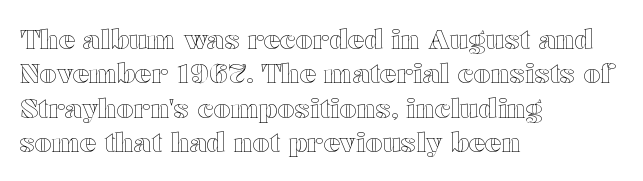
The image shows 27 px text type, upright; set left-aligned, normal line spacing (1.27x), normal letter spacing, not underlined.
